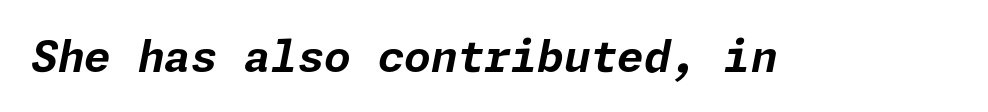
Q: Is the text bold? A: Yes.
Q: Is the text italic (slanted)? A: Yes, it leans right by about 11 degrees.
Q: Is the text underlined? A: No.
Q: Is the spacing between letters normal or unusually wide? A: Normal.
Q: Width (condensed, normal, or wide)? A: Normal.
Q: Stroke contrast? A: Low.
Q: x-height? A: Medium.
